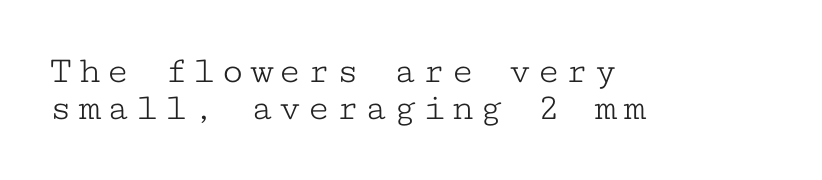
Q: Is the text bold? A: No.
Q: Is the text italic (slanted)? A: No, it is upright.
Q: Is the typeface a serif or a sans-serif typeface? A: Serif.
Q: Is the text underlined? A: No.
Q: How is the paragraph aligned? A: Left-aligned.
Q: Is the spacing between lines tight, normal or loose? A: Tight.
Q: Width (condensed, normal, or wide)? A: Wide.
Q: Stroke contrast? A: Low.
Q: x-height? A: Medium.
Q: Monospaced? A: Yes.
